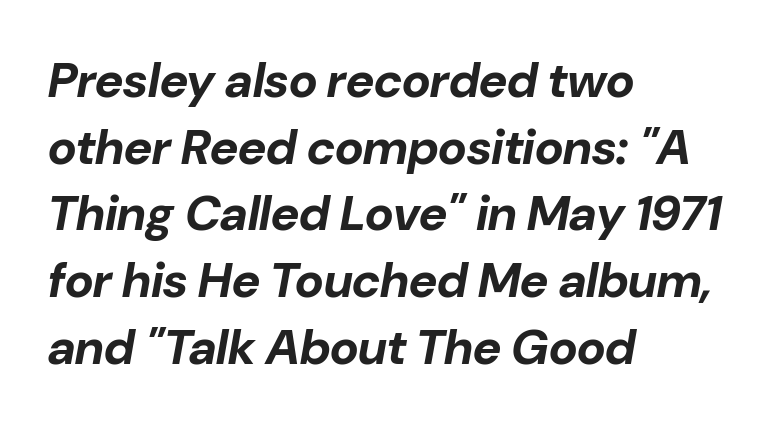
{"italic": "yes", "lean": "right", "slant_degrees": 10, "bold": "yes", "weight": "bold", "width": "normal", "stroke_contrast": "low", "x_height": "medium", "monospaced": "no", "underline": "no", "align": "left", "line_spacing": "normal", "line_spacing_ratio": 1.36, "letter_spacing": "normal", "letter_spacing_em": 0.0, "glyph_px": 49}
